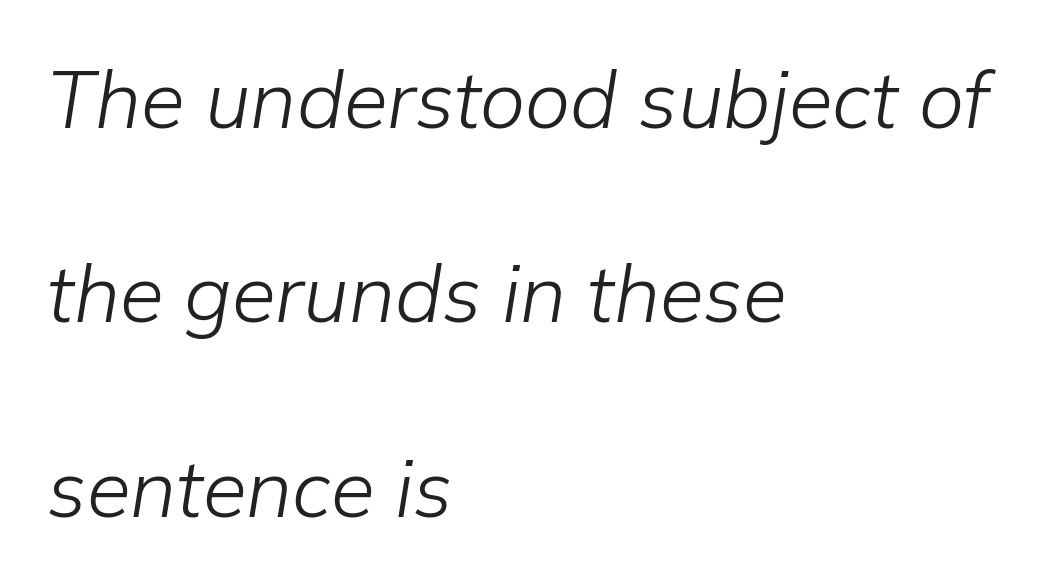
The image shows 80 px light type, italic (leaning right); set left-aligned, loose line spacing (2.43x), normal letter spacing, not underlined; low stroke contrast and a medium x-height.
